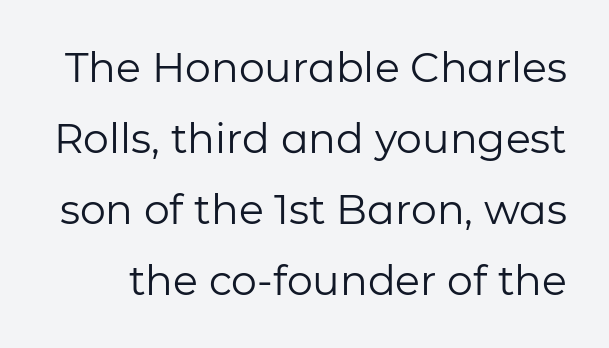
{"serif": "no", "italic": "no", "bold": "no", "weight": "regular", "width": "normal", "stroke_contrast": "low", "x_height": "medium", "monospaced": "no", "underline": "no", "line_spacing_ratio": 1.73, "letter_spacing": "normal", "letter_spacing_em": 0.0, "glyph_px": 41}
